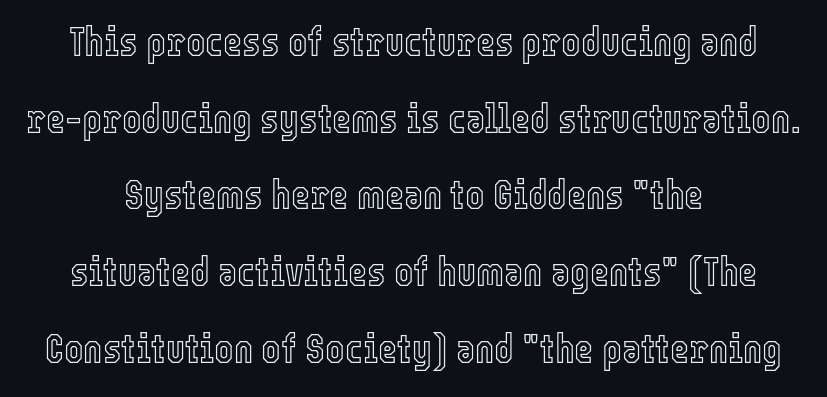
Q: Is the text italic (slanted)? A: No, it is upright.
Q: Is the text underlined? A: No.
Q: How is the paragraph aligned? A: Centered.
Q: Is the spacing between letters normal or unusually wide? A: Normal.
Q: Width (condensed, normal, or wide)? A: Condensed.
Q: x-height? A: Medium.
Q: Monospaced? A: No.
